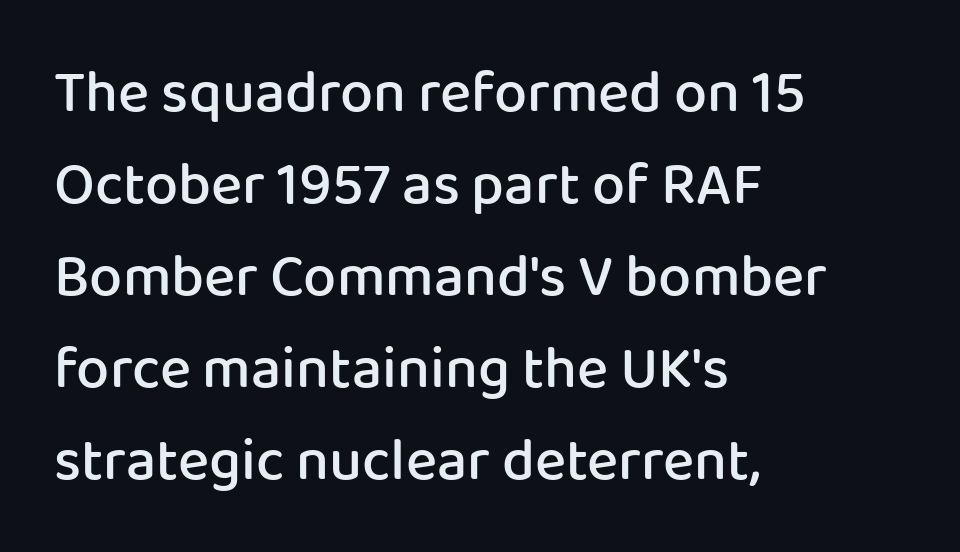
The image shows 59 px semibold sans-serif type, upright; set left-aligned, normal line spacing (1.56x), normal letter spacing, not underlined; low stroke contrast and a medium x-height.
